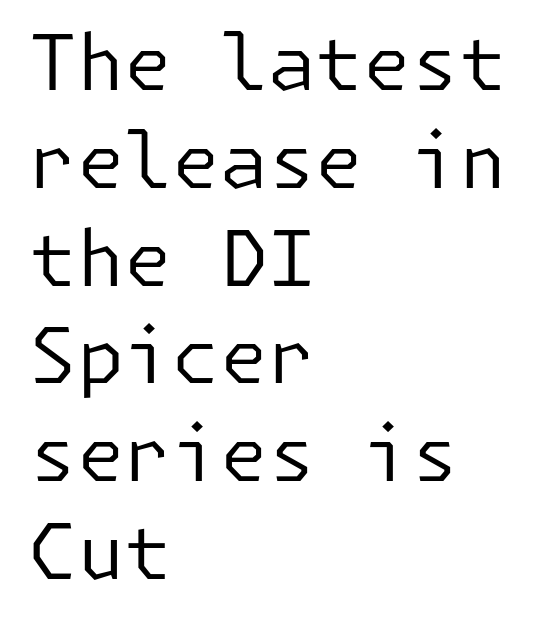
Q: Is the text bold? A: No.
Q: Is the text italic (slanted)? A: No, it is upright.
Q: Is the typeface a serif or a sans-serif typeface? A: Sans-serif.
Q: Is the text underlined? A: No.
Q: How is the paragraph aligned? A: Left-aligned.
Q: Is the spacing between letters normal or unusually wide? A: Normal.
Q: Is the spacing between lines tight, normal or loose? A: Normal.
Q: Width (condensed, normal, or wide)? A: Normal.
Q: Stroke contrast? A: Low.
Q: x-height? A: Medium.
